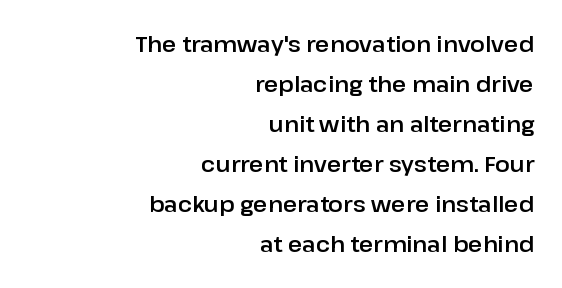
Q: Is the text italic (slanted)? A: No, it is upright.
Q: Is the text underlined? A: No.
Q: How is the paragraph aligned? A: Right-aligned.
Q: Is the spacing between letters normal or unusually wide? A: Normal.
